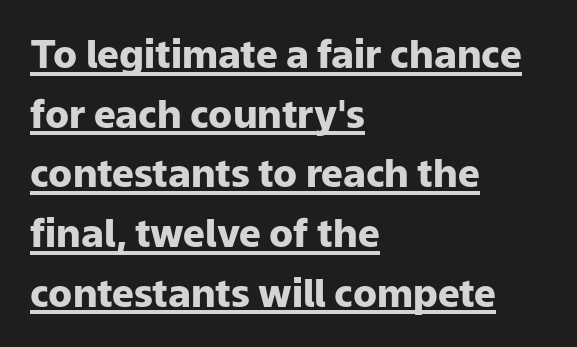
{"serif": "no", "italic": "no", "bold": "yes", "weight": "heavy", "width": "normal", "stroke_contrast": "low", "x_height": "medium", "monospaced": "no", "underline": "yes", "align": "left", "line_spacing": "normal", "line_spacing_ratio": 1.53, "letter_spacing": "normal", "letter_spacing_em": 0.0, "glyph_px": 39}
